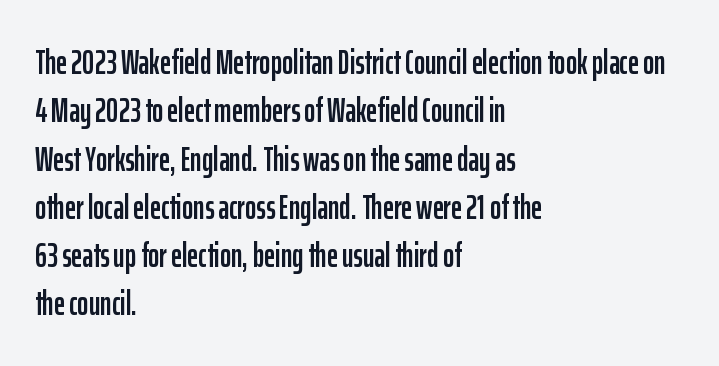
The image shows 34 px condensed sans-serif type, upright; set left-aligned, normal line spacing (1.42x), normal letter spacing, not underlined; low stroke contrast and a medium x-height.
